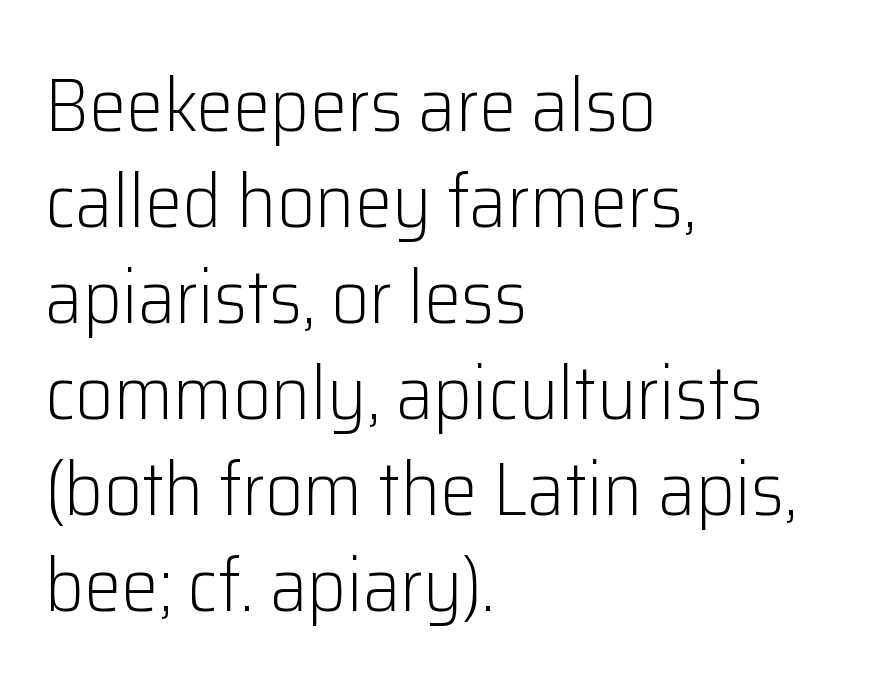
The image shows 75 px light sans-serif type, upright; set left-aligned, normal line spacing (1.28x), normal letter spacing, not underlined; low stroke contrast and a medium x-height.
